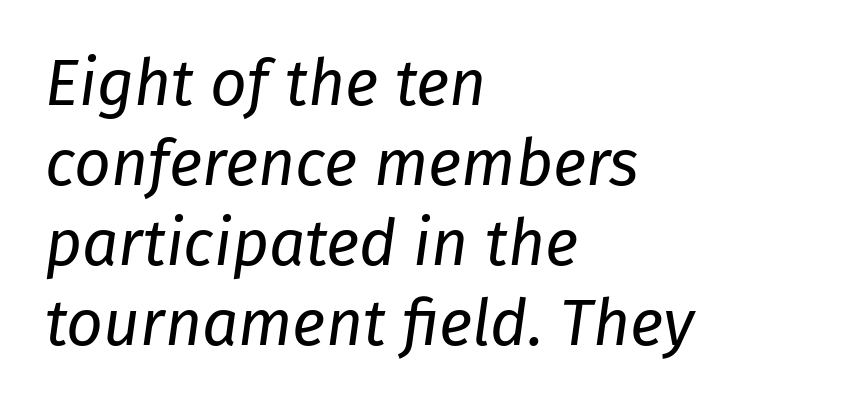
The typeface has the unassuming heft of standard copy or less. Proportional: the letters do not fall into vertical columns. Reading down the block, your eye returns to a fixed left position each line. When letters slant like this, we call the style italic.
